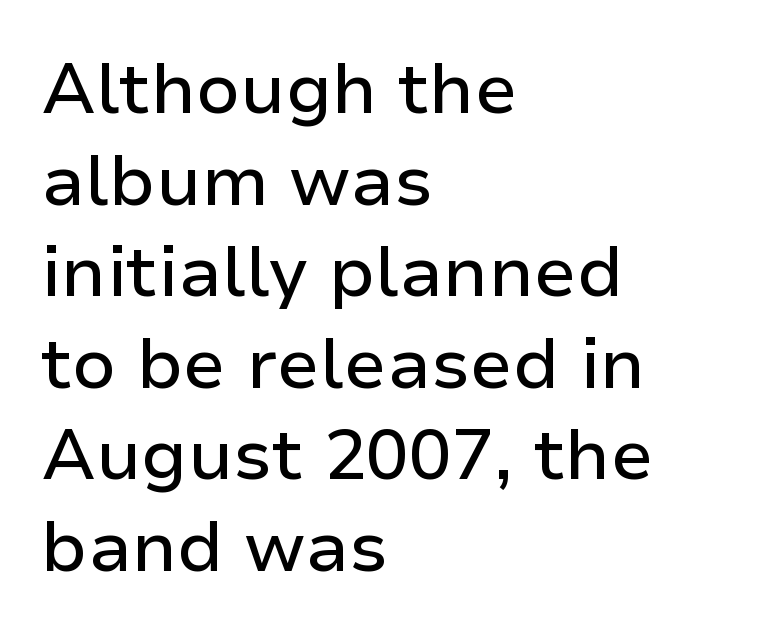
Q: Is the text italic (slanted)? A: No, it is upright.
Q: Is the typeface a serif or a sans-serif typeface? A: Sans-serif.
Q: Is the text underlined? A: No.
Q: How is the paragraph aligned? A: Left-aligned.
Q: Is the spacing between letters normal or unusually wide? A: Normal.
Q: Is the spacing between lines tight, normal or loose? A: Normal.
Q: Width (condensed, normal, or wide)? A: Normal.
Q: Stroke contrast? A: Low.
Q: x-height? A: Medium.
Q: Monospaced? A: No.
